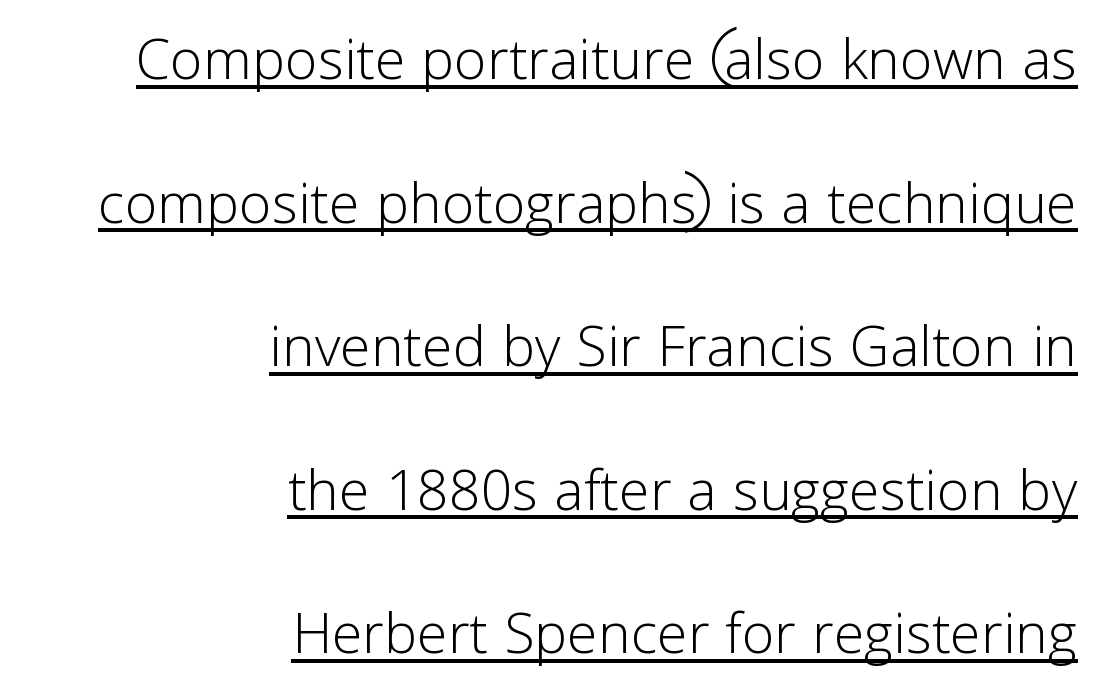
The image shows 74 px light sans-serif type, upright; set right-aligned, loose line spacing (1.94x), normal letter spacing, underlined; low stroke contrast and a medium x-height.
